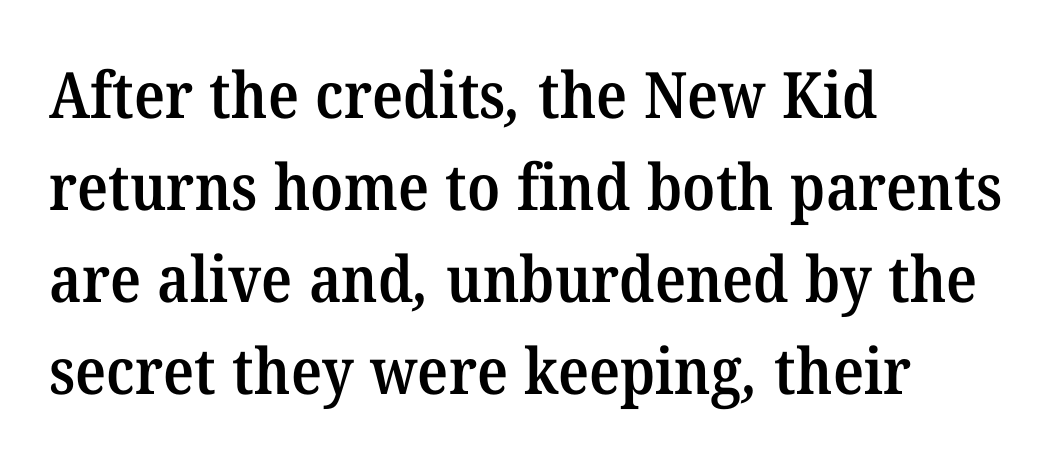
Each glyph is drawn with semibold strokes, heavier than normal yet not fully bold. This sample is left-justified, so line endings fall wherever the words run out. Letter spacing: default. This sample keeps an unexceptional amount of space between lines.
